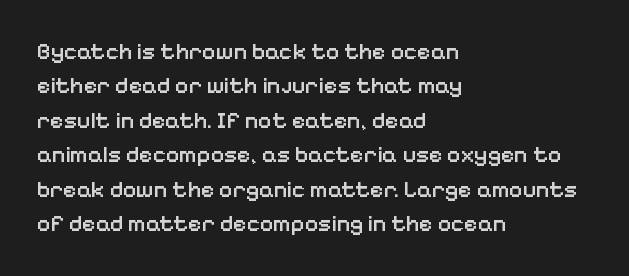
{"italic": "no", "bold": "semi", "underline": "no", "align": "left", "line_spacing": "normal", "line_spacing_ratio": 1.5, "letter_spacing": "normal", "letter_spacing_em": 0.0, "glyph_px": 23}
